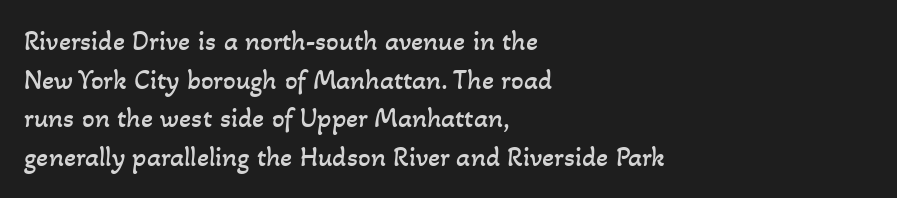
The image shows 28 px regular-weight type; set left-aligned, normal line spacing (1.38x), normal letter spacing, not underlined; low stroke contrast and a small x-height.
